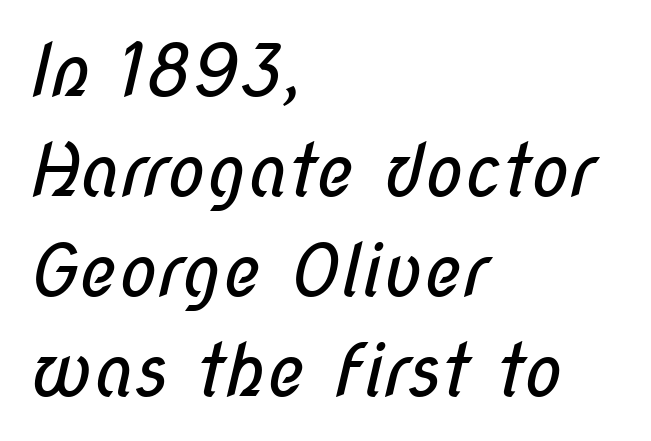
Does the copy run flush right? No — it runs flush left. The letters sit at their default tracking, neither squeezed nor spread. The passage shown is typeset with a sans-serif family. Nobody drew a line under any word here. Notice how descenders clear the ascenders below comfortably — that's standard leading.
